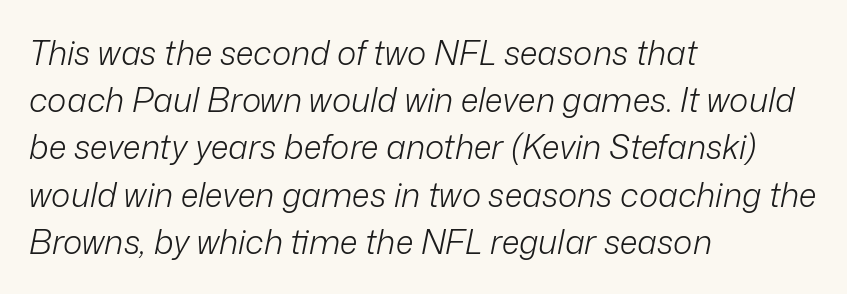
The image shows 33 px light type, italic (leaning right); set left-aligned, normal line spacing (1.43x), normal letter spacing, not underlined; low stroke contrast and a medium x-height.
